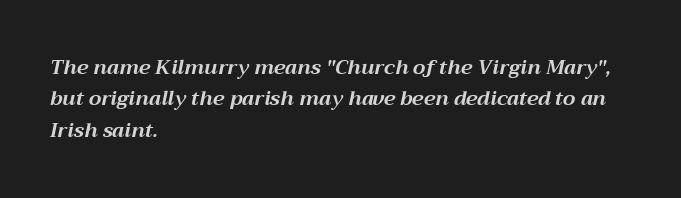
Q: Is the text bold? A: Yes.
Q: Is the text italic (slanted)? A: Yes, it leans right by about 12 degrees.
Q: Is the text underlined? A: No.
Q: How is the paragraph aligned? A: Left-aligned.
Q: Is the spacing between letters normal or unusually wide? A: Normal.
Q: Is the spacing between lines tight, normal or loose? A: Normal.
